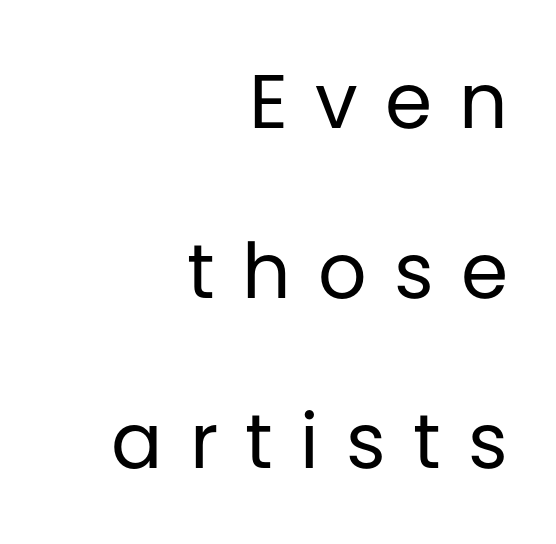
Q: Is the text bold? A: No.
Q: Is the text italic (slanted)? A: No, it is upright.
Q: Is the typeface a serif or a sans-serif typeface? A: Sans-serif.
Q: Is the text underlined? A: No.
Q: How is the paragraph aligned? A: Right-aligned.
Q: Is the spacing between letters normal or unusually wide? A: Unusually wide.
Q: Is the spacing between lines tight, normal or loose? A: Loose.
Q: Width (condensed, normal, or wide)? A: Normal.
Q: Stroke contrast? A: Low.
Q: x-height? A: Large.
Q: Monospaced? A: No.
